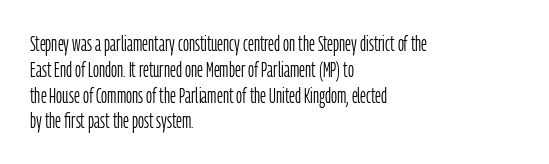
Q: Is the text bold? A: No.
Q: Is the text italic (slanted)? A: No, it is upright.
Q: Is the text underlined? A: No.
Q: How is the paragraph aligned? A: Left-aligned.
Q: Is the spacing between letters normal or unusually wide? A: Normal.
